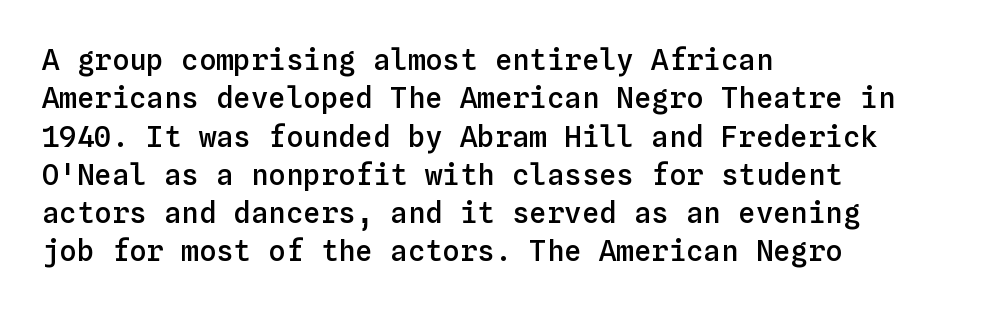
Q: Is the text bold? A: Semi-bold.
Q: Is the text italic (slanted)? A: No, it is upright.
Q: Is the text underlined? A: No.
Q: How is the paragraph aligned? A: Left-aligned.
Q: Is the spacing between letters normal or unusually wide? A: Normal.
Q: Is the spacing between lines tight, normal or loose? A: Normal.
Q: Width (condensed, normal, or wide)? A: Normal.
Q: Stroke contrast? A: Low.
Q: x-height? A: Medium.
Q: Monospaced? A: Yes.
